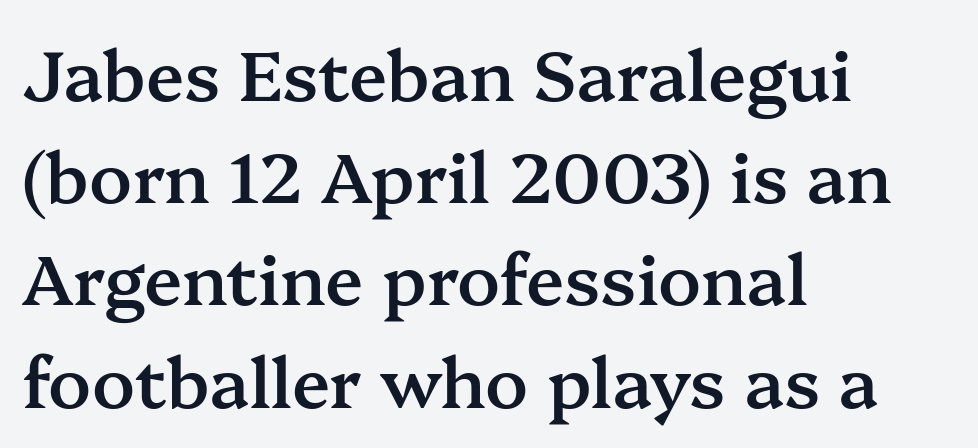
Q: Is the text bold? A: Semi-bold.
Q: Is the text italic (slanted)? A: No, it is upright.
Q: Is the typeface a serif or a sans-serif typeface? A: Serif.
Q: Is the text underlined? A: No.
Q: How is the paragraph aligned? A: Left-aligned.
Q: Is the spacing between letters normal or unusually wide? A: Normal.
Q: Is the spacing between lines tight, normal or loose? A: Normal.
Q: Width (condensed, normal, or wide)? A: Normal.
Q: Stroke contrast? A: Medium.
Q: x-height? A: Medium.
Q: Monospaced? A: No.
